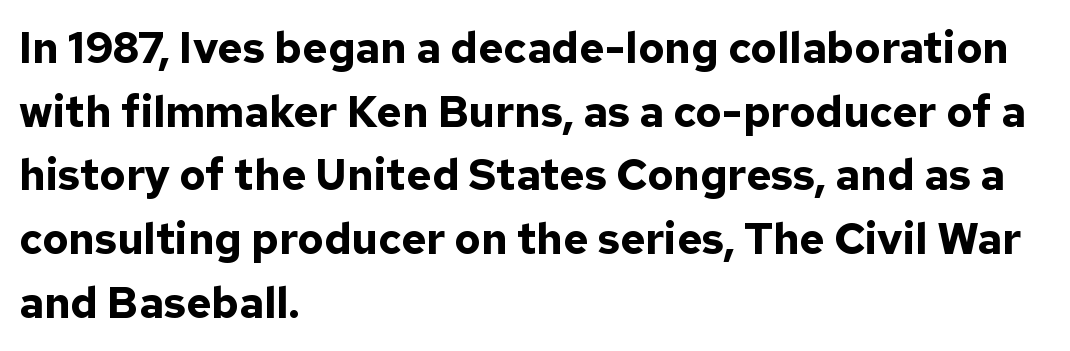
The rendering uses natural spacing where letterforms have individual widths. This is sans-serif lettering, the kind often seen on screens and signage. The type is set solid horizontally, with unmodified tracking. Horizontal alignment here is leftward, the default for most running prose. The gap between lines stays unmarked. Leading: standard.
